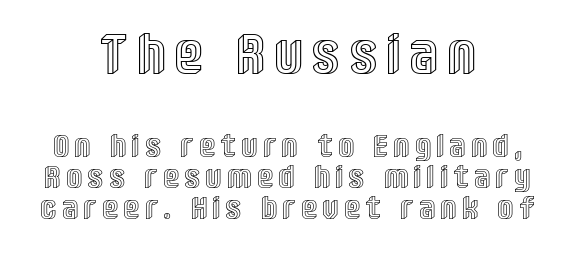
{"italic": "no", "width": "condensed", "x_height": "large", "monospaced": "no", "underline": "no", "align": "center", "line_spacing": "tight", "line_spacing_ratio": 0.98, "letter_spacing": "wide", "letter_spacing_em": 0.24, "larger_block": "first", "size_ratio": 1.75, "glyph_px": 56}
